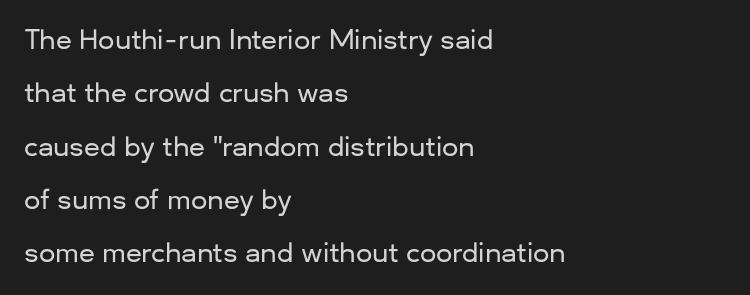
Is there any slant? The stems are plumb. The passage is arranged the way most books set body copy — flush left. The space between consecutive lines is lavish. Check the space under the baseline: it is left empty. Short note: letters normally spaced.
